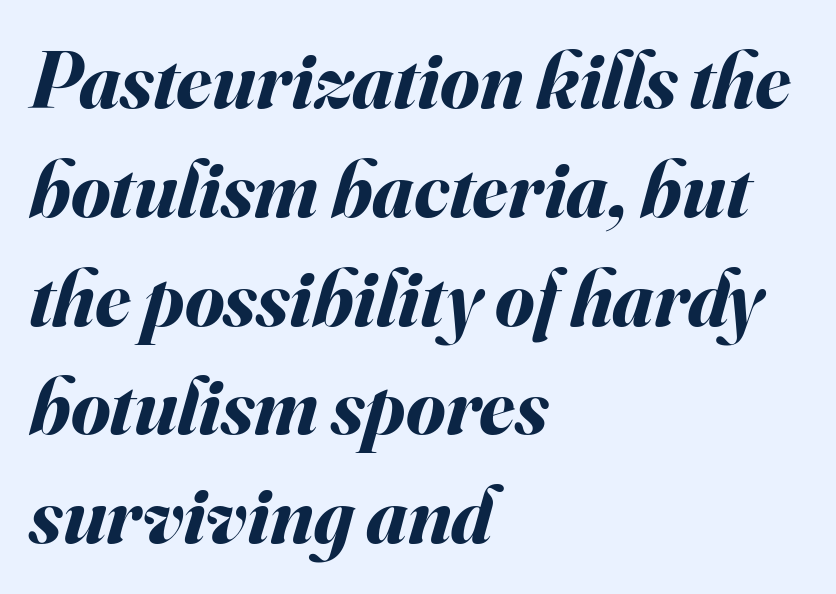
{"italic": "yes", "lean": "right", "slant_degrees": 16, "bold": "yes", "weight": "bold", "width": "normal", "stroke_contrast": "medium", "x_height": "small", "monospaced": "no", "underline": "no", "align": "left", "line_spacing": "normal", "line_spacing_ratio": 1.36, "letter_spacing": "normal", "letter_spacing_em": 0.0, "glyph_px": 80}
